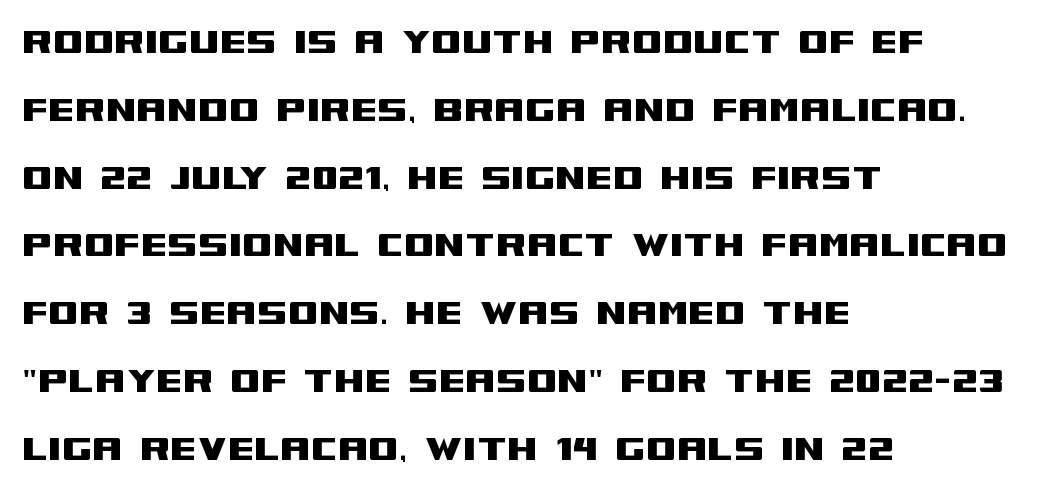
Q: Is the text italic (slanted)? A: No, it is upright.
Q: Is the typeface a serif or a sans-serif typeface? A: Sans-serif.
Q: Is the text underlined? A: No.
Q: How is the paragraph aligned? A: Left-aligned.
Q: Is the spacing between letters normal or unusually wide? A: Normal.
Q: Is the spacing between lines tight, normal or loose? A: Normal.
Q: Width (condensed, normal, or wide)? A: Wide.
Q: Stroke contrast? A: Medium.
Q: x-height? A: Large.
Q: Monospaced? A: No.
